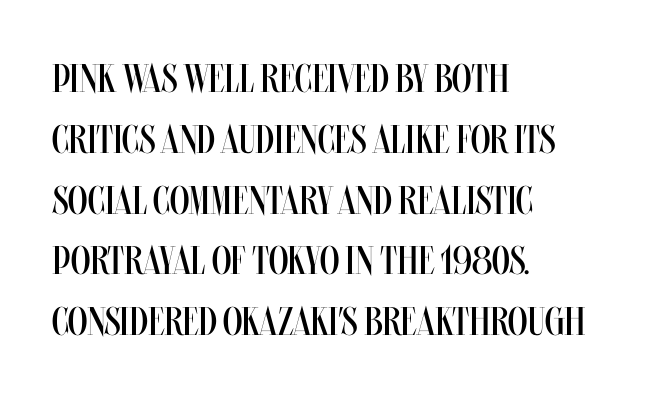
Posture: upright roman. Bold? No — there's no thickening of the strokes. Interline gaps are of average width in this sample. Does extra space separate the letters? No, they use regular spacing. Looks like regular typesetting: each glyph gets only the width it needs.
